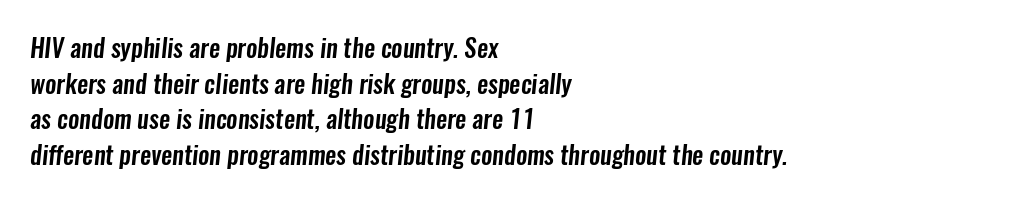
{"underline": "no", "align": "left", "line_spacing": "normal", "line_spacing_ratio": 1.43, "letter_spacing": "normal", "letter_spacing_em": 0.0, "glyph_px": 25}
